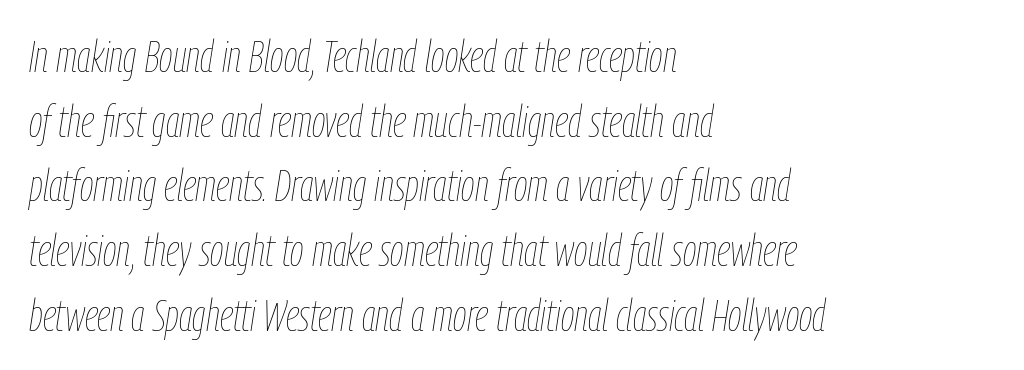
Q: Is the text bold? A: No.
Q: Is the text italic (slanted)? A: Yes, it leans right by about 9 degrees.
Q: Is the text underlined? A: No.
Q: How is the paragraph aligned? A: Left-aligned.
Q: Is the spacing between letters normal or unusually wide? A: Normal.
Q: Is the spacing between lines tight, normal or loose? A: Normal.
Q: Width (condensed, normal, or wide)? A: Condensed.
Q: Stroke contrast? A: Low.
Q: x-height? A: Medium.
Q: Monospaced? A: No.
